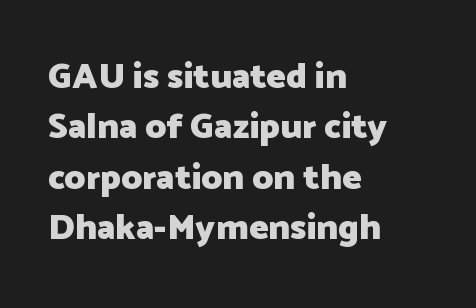
{"serif": "no", "italic": "no", "bold": "yes", "weight": "heavy", "width": "normal", "stroke_contrast": "low", "x_height": "medium", "monospaced": "no", "underline": "no", "align": "left", "line_spacing": "normal", "line_spacing_ratio": 1.4, "letter_spacing": "normal", "letter_spacing_em": 0.0, "glyph_px": 36}
